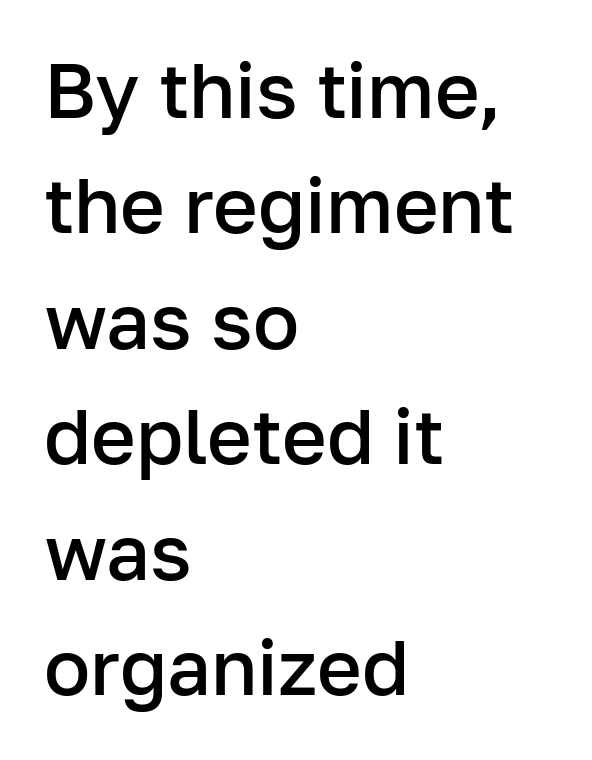
Looks like regular typesetting: each glyph gets only the width it needs. Style check: upright. The vertical gap from one line to the next is medium. This sample uses a sans-serif face.
